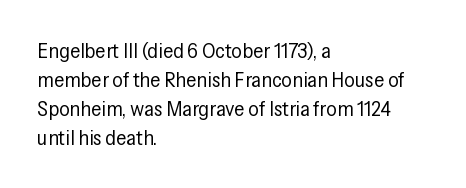
Q: Is the text bold? A: No.
Q: Is the text italic (slanted)? A: No, it is upright.
Q: Is the text underlined? A: No.
Q: How is the paragraph aligned? A: Left-aligned.
Q: Is the spacing between letters normal or unusually wide? A: Normal.
Q: Is the spacing between lines tight, normal or loose? A: Normal.
